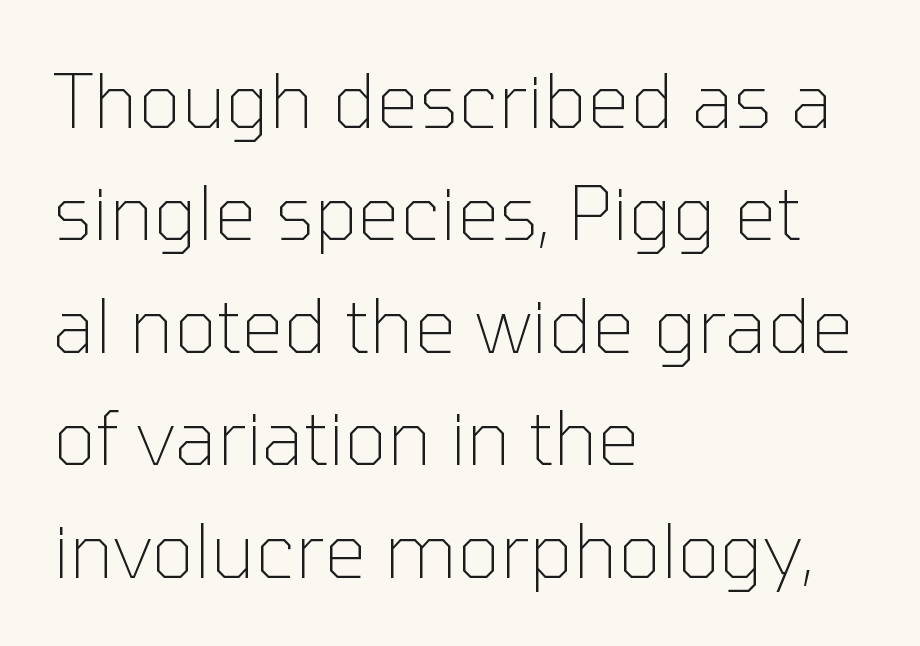
Standard letterfit; no display-style spreading of the glyphs. Stem width sits at or under what a default text font uses. Interline gaps are of average width in this sample. Just letters on the line, the space beneath them empty.
